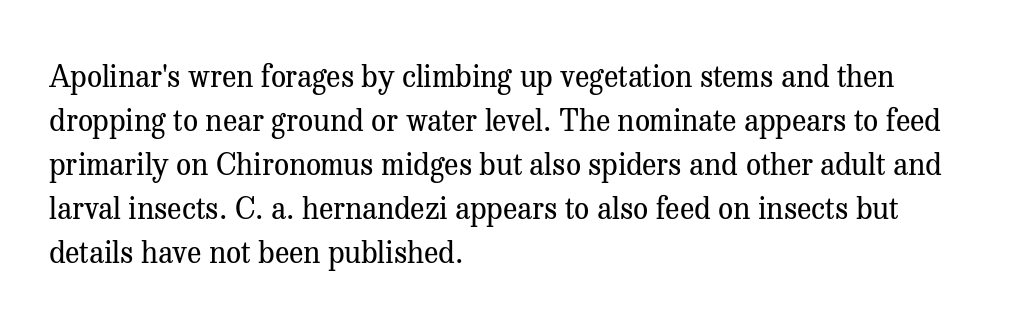
{"serif": "yes", "italic": "no", "bold": "no", "weight": "regular", "width": "normal", "stroke_contrast": "medium", "x_height": "medium", "monospaced": "no", "underline": "no", "align": "left", "line_spacing": "normal", "line_spacing_ratio": 1.47, "letter_spacing": "normal", "letter_spacing_em": 0.0, "glyph_px": 30}
